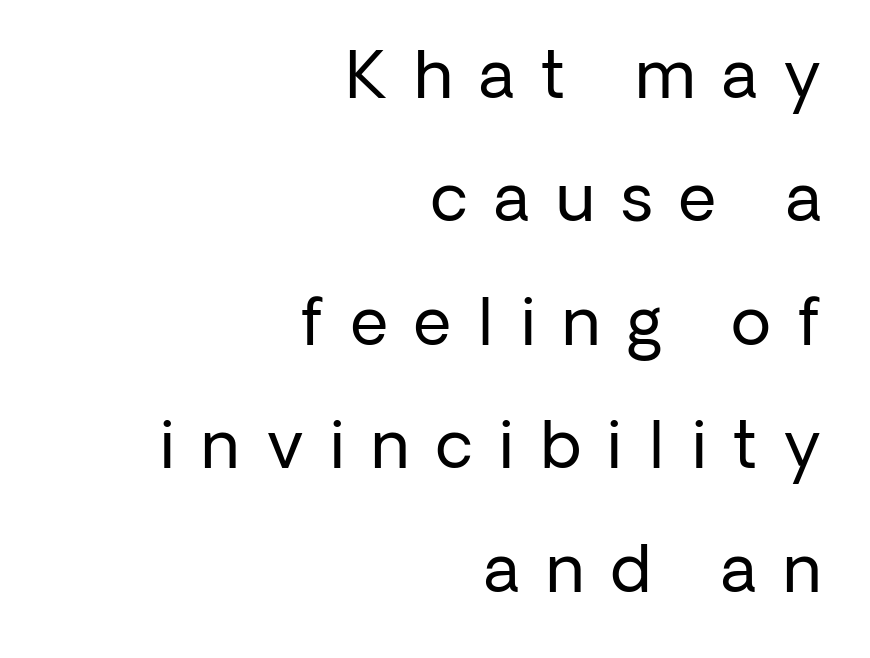
{"serif": "no", "italic": "no", "bold": "no", "weight": "regular", "width": "normal", "stroke_contrast": "low", "x_height": "medium", "monospaced": "no", "underline": "no", "align": "right", "line_spacing": "loose", "line_spacing_ratio": 1.9, "letter_spacing": "wide", "letter_spacing_em": 0.41, "glyph_px": 65}
